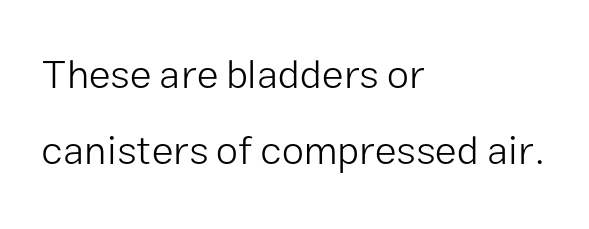
Q: Is the text bold? A: No.
Q: Is the text italic (slanted)? A: No, it is upright.
Q: Is the typeface a serif or a sans-serif typeface? A: Sans-serif.
Q: Is the text underlined? A: No.
Q: How is the paragraph aligned? A: Left-aligned.
Q: Is the spacing between letters normal or unusually wide? A: Normal.
Q: Is the spacing between lines tight, normal or loose? A: Loose.
Q: Width (condensed, normal, or wide)? A: Normal.
Q: Stroke contrast? A: Low.
Q: x-height? A: Medium.
Q: Monospaced? A: No.
